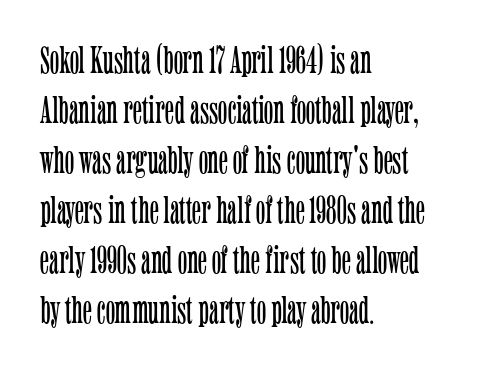
Rendered with straight, roman letterforms. This is not heavy type; no bold has been used. The lines are quadded left. Proportional: the letters do not fall into vertical columns. The space beneath each line is pristine and unruled.
